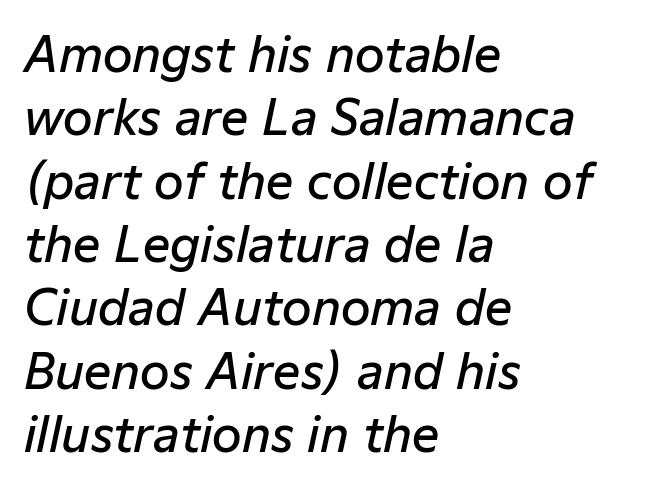
Q: Is the text bold? A: Semi-bold.
Q: Is the text italic (slanted)? A: Yes, it leans right by about 12 degrees.
Q: Is the text underlined? A: No.
Q: How is the paragraph aligned? A: Left-aligned.
Q: Is the spacing between letters normal or unusually wide? A: Normal.
Q: Is the spacing between lines tight, normal or loose? A: Normal.
Q: Width (condensed, normal, or wide)? A: Normal.
Q: Stroke contrast? A: Low.
Q: x-height? A: Medium.
Q: Monospaced? A: No.
